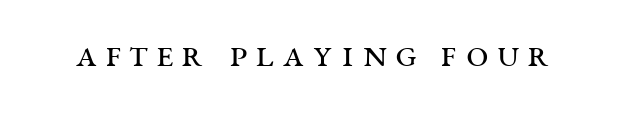
{"serif": "yes", "italic": "no", "bold": "no", "weight": "regular", "width": "wide", "stroke_contrast": "medium", "x_height": "large", "monospaced": "no", "underline": "no", "letter_spacing": "wide", "letter_spacing_em": 0.21, "glyph_px": 40}
